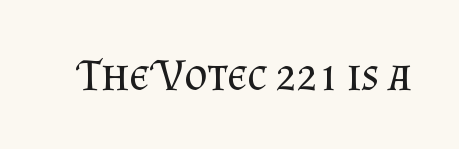
Q: Is the text bold? A: No.
Q: Is the text italic (slanted)? A: No, it is upright.
Q: Is the typeface a serif or a sans-serif typeface? A: Serif.
Q: Is the text underlined? A: No.
Q: Is the spacing between letters normal or unusually wide? A: Normal.
Q: Width (condensed, normal, or wide)? A: Normal.
Q: Stroke contrast? A: Medium.
Q: x-height? A: Small.
Q: Monospaced? A: No.
